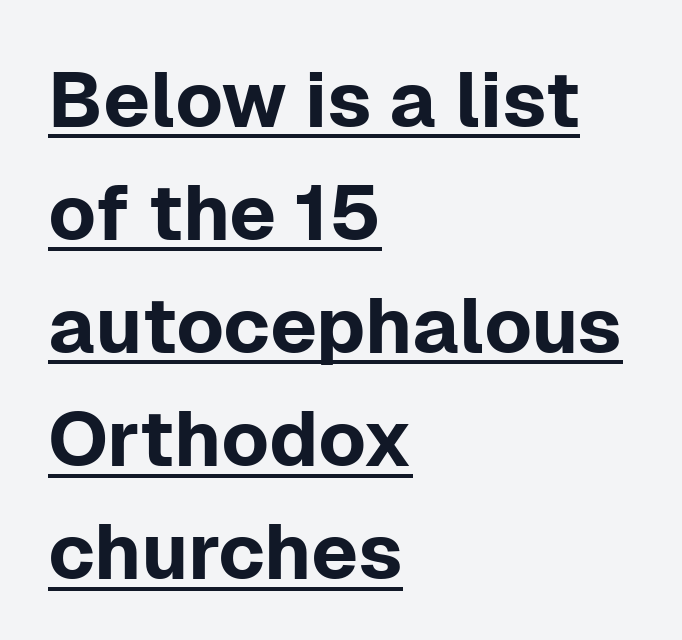
The image shows 78 px sans-serif type, upright; set left-aligned, normal line spacing (1.45x), normal letter spacing, underlined; low stroke contrast and a medium x-height.
